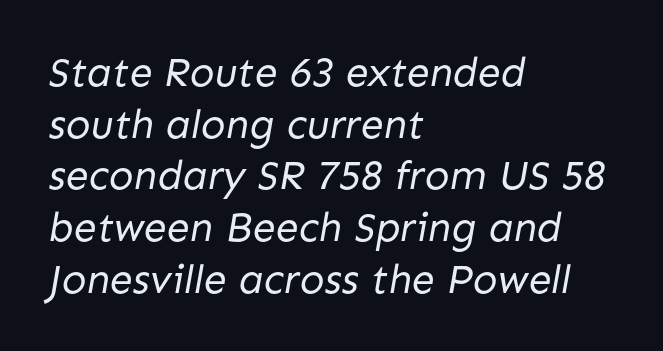
The image shows 41 px regular-weight sans-serif type; set left-aligned, normal line spacing (1.26x), normal letter spacing, not underlined; low stroke contrast and a medium x-height.
